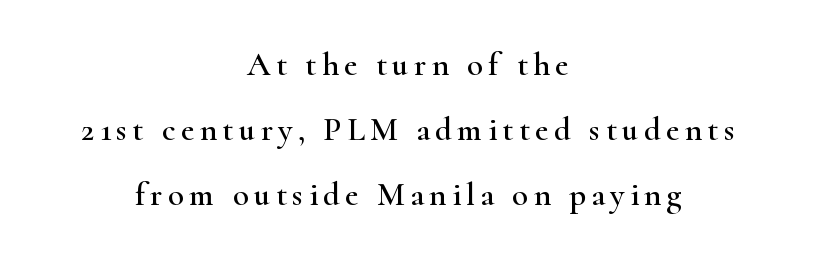
Note the varied advance widths — an 'i' is clearly narrower than an 'm'. The paragraph has two soft edges and a firm central axis. Does the leading feel generous? Absolutely, it's lavish. Typographically, this falls in the serif category. A typesetter would mark this as roman, not italic. The space beneath each line is pristine and unruled.
